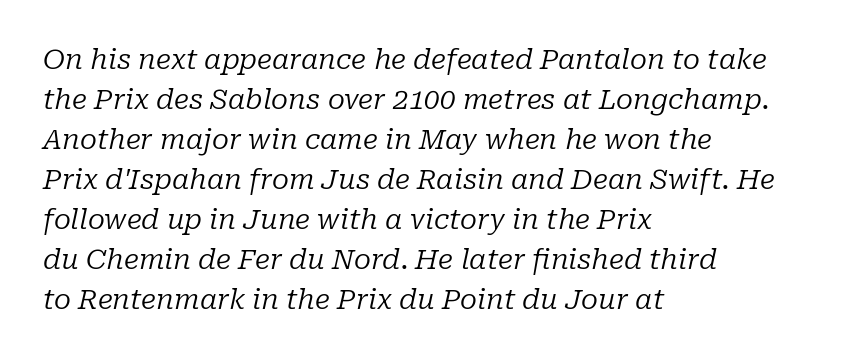
The image shows 28 px regular-weight serif type, italic (leaning right); set left-aligned, normal line spacing (1.43x), normal letter spacing, not underlined; low stroke contrast and a medium x-height.
